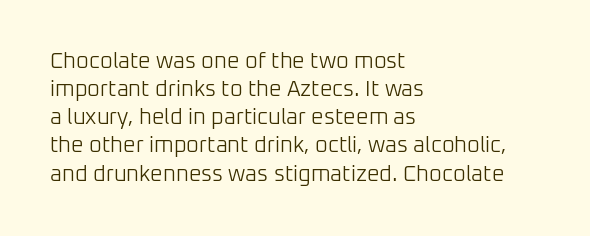
{"italic": "no", "bold": "no", "underline": "no", "align": "left", "line_spacing": "normal", "line_spacing_ratio": 1.28, "letter_spacing": "normal", "letter_spacing_em": 0.0, "glyph_px": 22}
